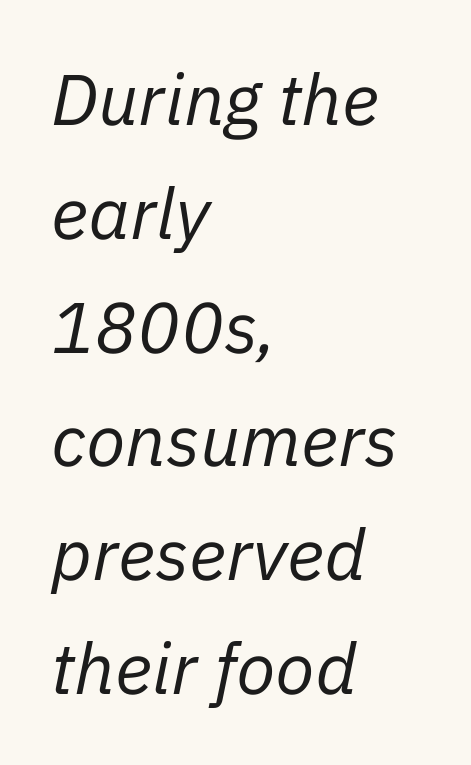
{"italic": "yes", "lean": "right", "slant_degrees": 11, "bold": "no", "weight": "regular", "width": "normal", "stroke_contrast": "low", "x_height": "medium", "monospaced": "no", "underline": "no", "align": "left", "line_spacing": "normal", "line_spacing_ratio": 1.58, "letter_spacing": "normal", "letter_spacing_em": 0.0, "glyph_px": 72}
